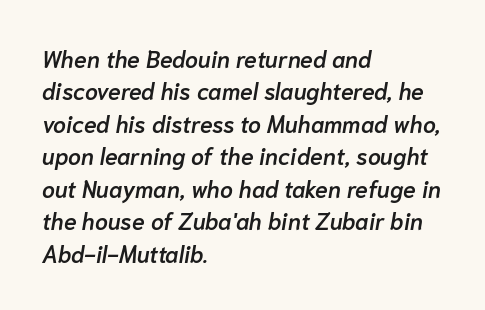
{"italic": "yes", "lean": "right", "slant_degrees": 10, "bold": "semi", "underline": "no", "align": "left", "line_spacing": "normal", "line_spacing_ratio": 1.41, "letter_spacing": "normal", "letter_spacing_em": 0.0, "glyph_px": 23}
